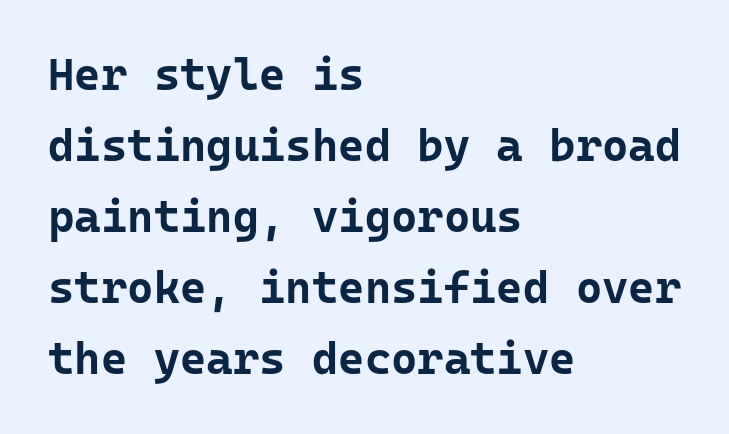
Q: Is the text bold? A: Yes.
Q: Is the text italic (slanted)? A: No, it is upright.
Q: Is the typeface a serif or a sans-serif typeface? A: Sans-serif.
Q: Is the text underlined? A: No.
Q: How is the paragraph aligned? A: Left-aligned.
Q: Is the spacing between letters normal or unusually wide? A: Normal.
Q: Is the spacing between lines tight, normal or loose? A: Normal.
Q: Width (condensed, normal, or wide)? A: Normal.
Q: Stroke contrast? A: Low.
Q: x-height? A: Medium.
